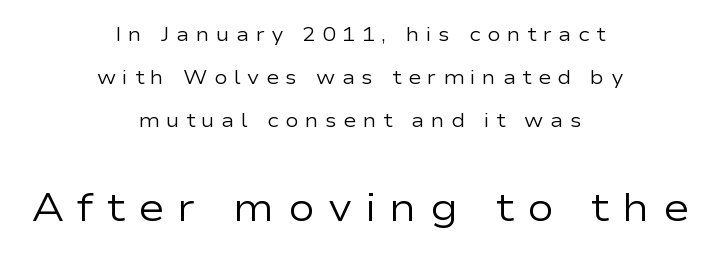
The lines are quadded center. Block two is the big one; block one sits smaller above it. No chunkiness to these letters — they're not bold. Nope, no serifs anywhere on these letters. Plain, unruled lines of type.
